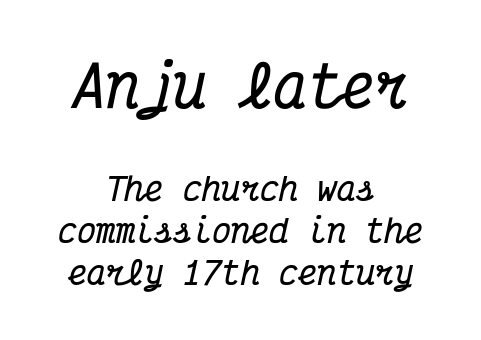
The image shows 56 px bold, condensed serif type, italic (leaning right), monospaced; set centered, normal line spacing (1.32x), normal letter spacing, not underlined; the first (top) block is 1.75x larger; medium stroke contrast and a medium x-height.
